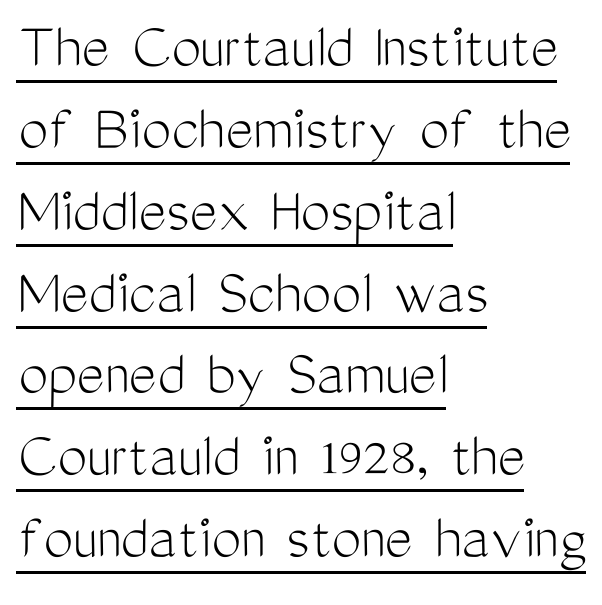
Q: Is the text bold? A: No.
Q: Is the text italic (slanted)? A: No, it is upright.
Q: Is the typeface a serif or a sans-serif typeface? A: Sans-serif.
Q: Is the text underlined? A: Yes.
Q: How is the paragraph aligned? A: Left-aligned.
Q: Is the spacing between letters normal or unusually wide? A: Normal.
Q: Width (condensed, normal, or wide)? A: Condensed.
Q: Stroke contrast? A: Medium.
Q: x-height? A: Medium.
Q: Monospaced? A: No.
